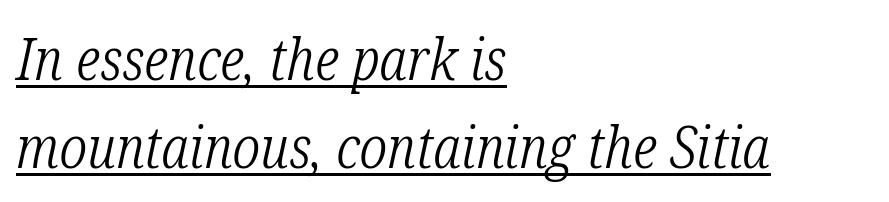
A classic flush-left, rag-right setting is used for this passage. The rendering uses the underline text-decoration. Compared with a typical body face, this is equally light or lighter still. The letters advance in unequal steps, a hallmark of proportional type. Emphasis-style slanted type is in use.
